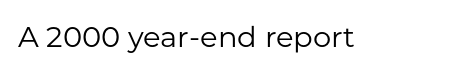
Does the lettering tilt? It doesn't — this is upright. Here the designer chose a conventional face with non-uniform glyph widths. Unmarked baselines from the first word to the last. Look at the tracking — it's just the regular setting, nothing added.
